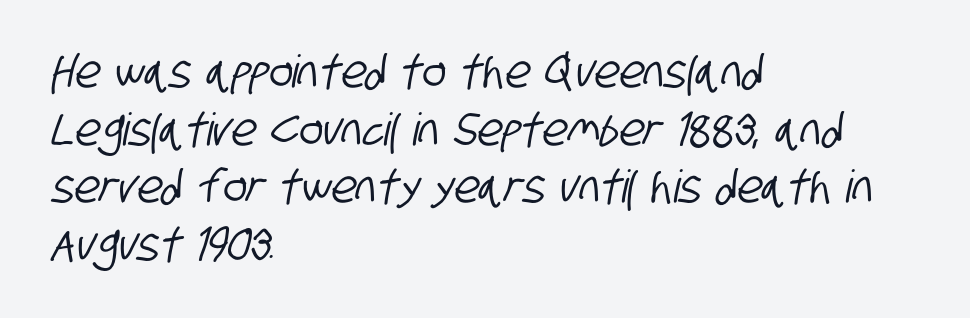
{"serif": "no", "width": "condensed", "stroke_contrast": "low", "x_height": "large", "monospaced": "no", "underline": "no", "align": "left", "line_spacing": "normal", "line_spacing_ratio": 1.28, "letter_spacing": "normal", "letter_spacing_em": 0.0, "glyph_px": 45}
